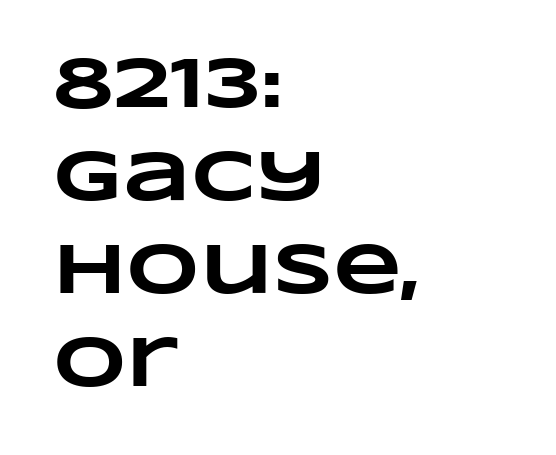
The face used here has the dense, thick strokes of a bold. Regarding leading, the lines here are spaced in the standard way. These lines are set flush left with a ragged right edge. You could not count columns in this text — the font is proportionally spaced. The zone under the glyphs is completely vacant.
